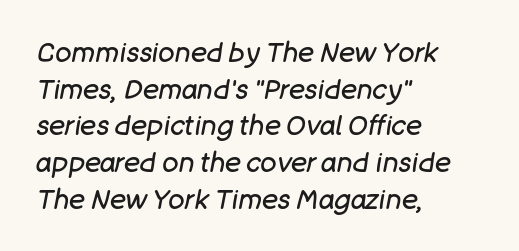
Q: Is the text bold? A: No.
Q: Is the text italic (slanted)? A: Yes, it leans right by about 11 degrees.
Q: Is the text underlined? A: No.
Q: How is the paragraph aligned? A: Left-aligned.
Q: Is the spacing between letters normal or unusually wide? A: Normal.
Q: Is the spacing between lines tight, normal or loose? A: Normal.
